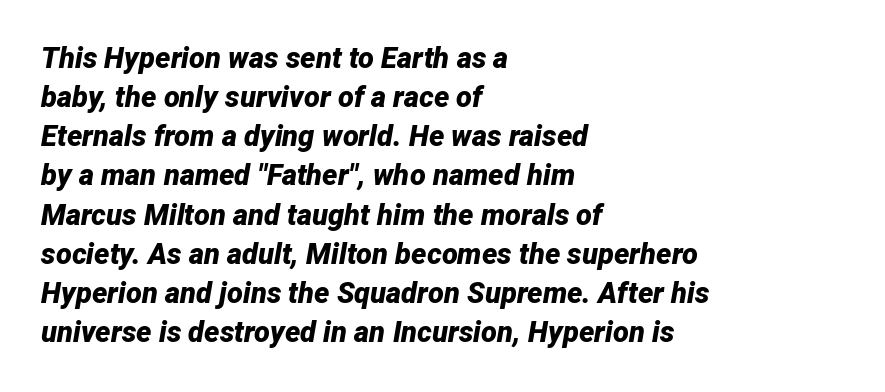
Q: Is the text bold? A: Yes.
Q: Is the text italic (slanted)? A: Yes, it leans right by about 12 degrees.
Q: Is the text underlined? A: No.
Q: How is the paragraph aligned? A: Left-aligned.
Q: Is the spacing between letters normal or unusually wide? A: Normal.
Q: Is the spacing between lines tight, normal or loose? A: Normal.
Q: Width (condensed, normal, or wide)? A: Normal.
Q: Stroke contrast? A: Low.
Q: x-height? A: Medium.
Q: Monospaced? A: No.
